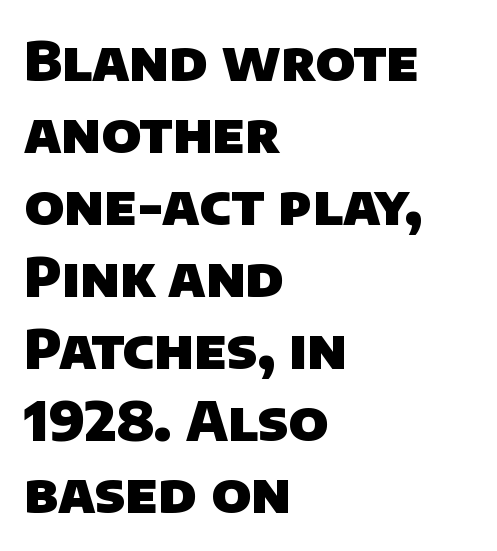
The image shows 55 px heavy sans-serif type; set left-aligned, normal line spacing (1.31x), normal letter spacing, not underlined; low stroke contrast and a large x-height.
